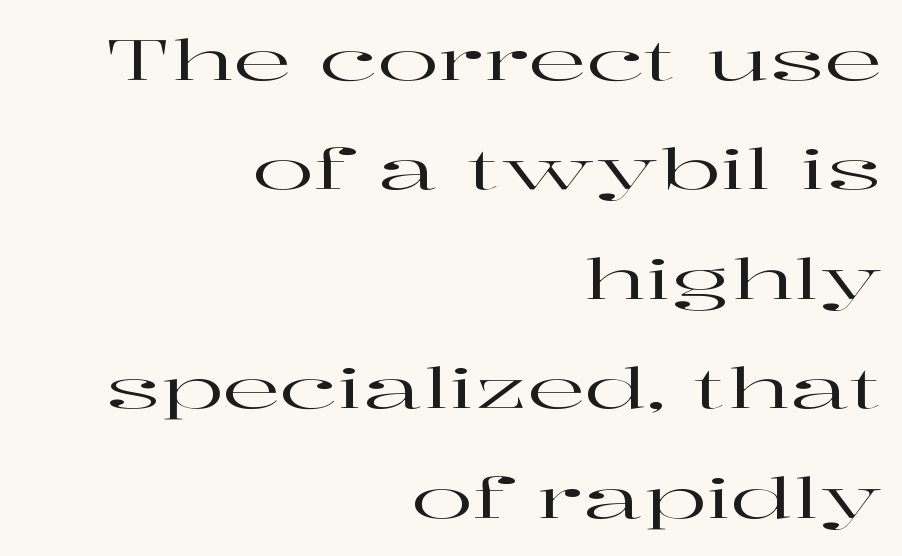
This sample has the flowing, uneven cadence of proportional lettering. Posture: vertical. Line ends are locked; line starts wander. The block of text is sparse from top to bottom, with ample space between rows. Serifs: yes, visible at the terminals of the letterforms.
